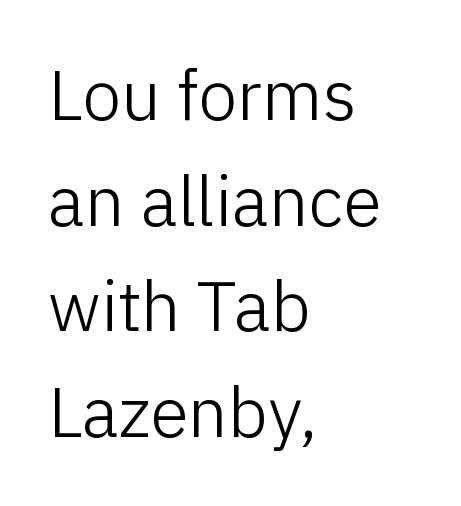
{"serif": "no", "italic": "no", "bold": "no", "weight": "light", "width": "normal", "stroke_contrast": "low", "x_height": "medium", "monospaced": "no", "underline": "no", "align": "left", "line_spacing": "normal", "line_spacing_ratio": 1.51, "letter_spacing": "normal", "letter_spacing_em": 0.0, "glyph_px": 70}
